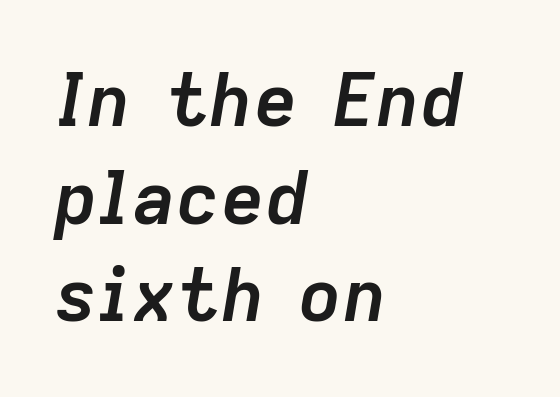
The image shows 74 px semibold type, italic (leaning right); set left-aligned, normal line spacing (1.32x), normal letter spacing, not underlined; low stroke contrast and a medium x-height.
